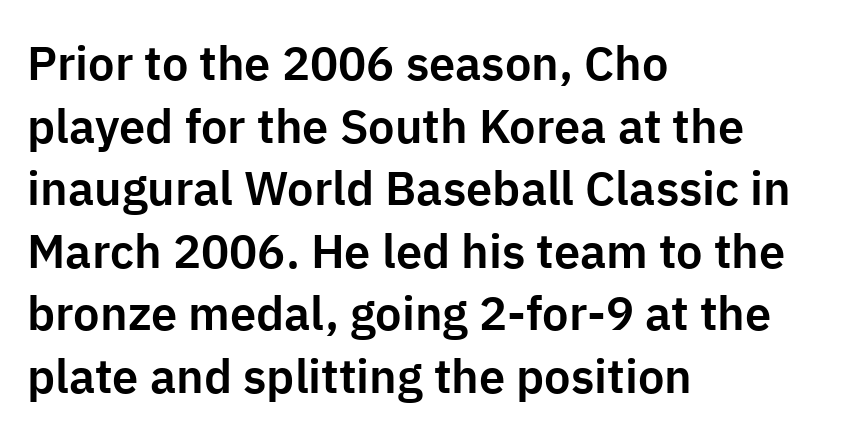
These lines are composed in type without serifs. The specimen omits any rule beneath the text block's lines. Note the varied advance widths — an 'i' is clearly narrower than an 'm'. Horizontally, the lines are justified to the leading edge only.
